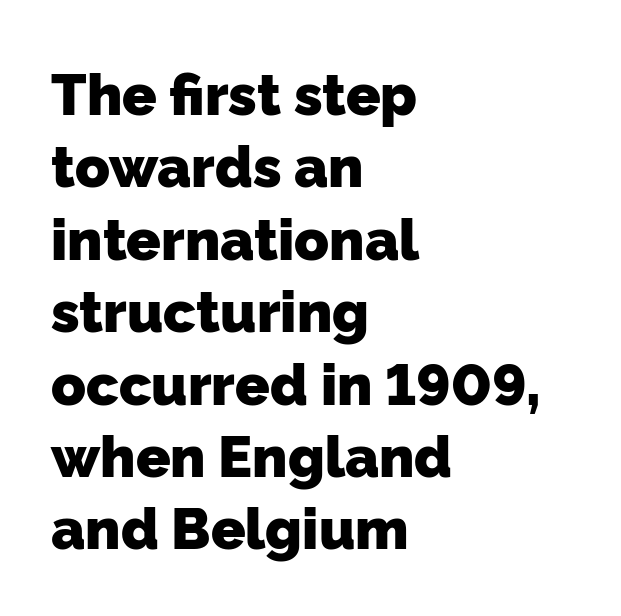
Underline: absent. The rendering keeps characters at their native spacing. Spacing verdict: proportional, widths tailored to each character. How would I describe the line gaps? Plain and ordinary. The text was rendered using a sans face with plain stroke endings.
